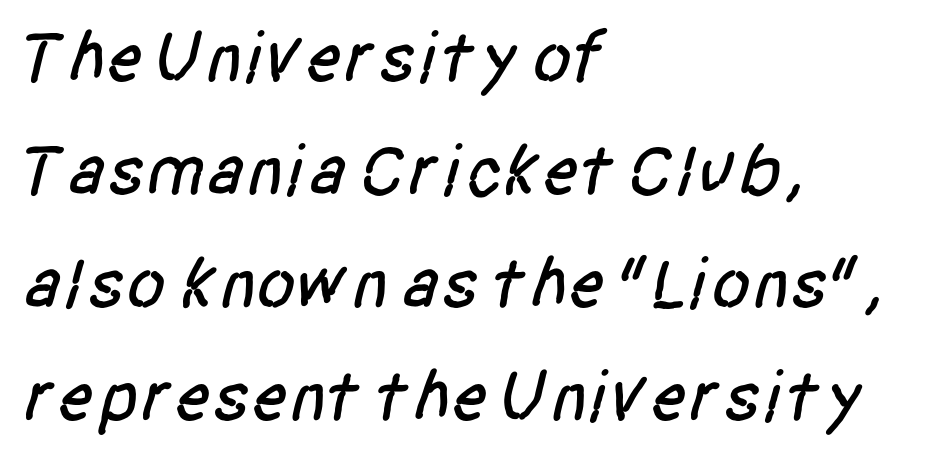
Q: Is the typeface a serif or a sans-serif typeface? A: Sans-serif.
Q: Is the text underlined? A: No.
Q: How is the paragraph aligned? A: Left-aligned.
Q: Is the spacing between letters normal or unusually wide? A: Normal.
Q: Is the spacing between lines tight, normal or loose? A: Normal.
Q: Width (condensed, normal, or wide)? A: Condensed.
Q: Stroke contrast? A: Low.
Q: x-height? A: Large.
Q: Monospaced? A: No.
